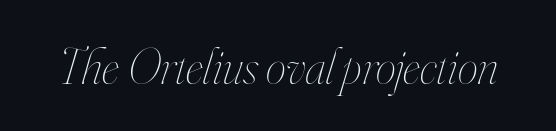
Q: Is the text bold? A: No.
Q: Is the text italic (slanted)? A: Yes, it leans right by about 16 degrees.
Q: Is the text underlined? A: No.
Q: Is the spacing between letters normal or unusually wide? A: Normal.
Q: Width (condensed, normal, or wide)? A: Condensed.
Q: Stroke contrast? A: High.
Q: x-height? A: Small.
Q: Monospaced? A: No.
